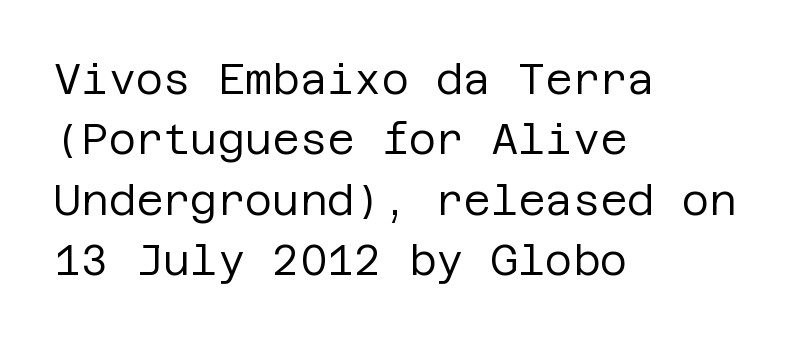
The passage shown is not bold in any degree. Glance below the letters and you will spot only blank space. Short and long lines alike share a common starting point at left. Are there feet on the stems? There aren't — it's a sans.
